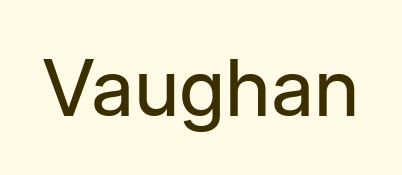
The image shows 79 px regular-weight sans-serif type, upright; set normal letter spacing, not underlined; low stroke contrast and a medium x-height.
